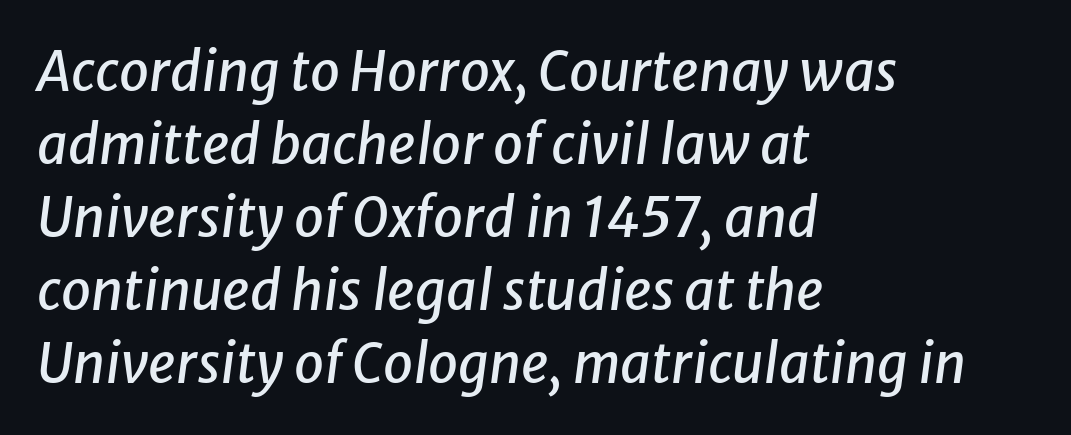
Q: Is the text italic (slanted)? A: Yes, it leans right by about 8 degrees.
Q: Is the text underlined? A: No.
Q: How is the paragraph aligned? A: Left-aligned.
Q: Is the spacing between letters normal or unusually wide? A: Normal.
Q: Is the spacing between lines tight, normal or loose? A: Normal.
Q: Width (condensed, normal, or wide)? A: Normal.
Q: Stroke contrast? A: Low.
Q: x-height? A: Medium.
Q: Monospaced? A: No.
